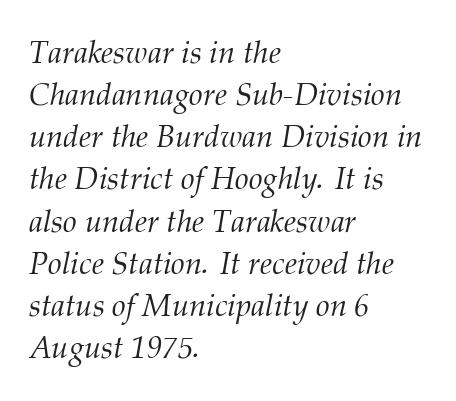
What kind of face is this? One with serifs. The passage shown is not bold in any degree. Alignment: flush left. Varying glyph widths throughout — classic text-font behaviour. An italicized treatment has been applied to the whole sample.
